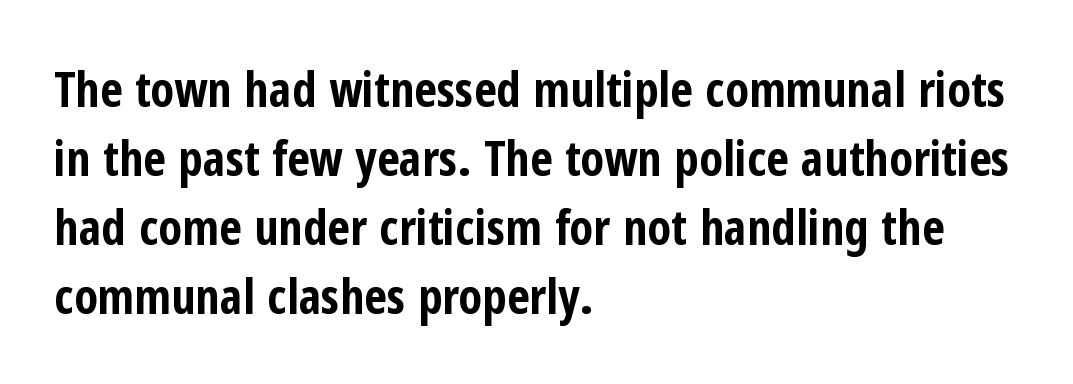
The line-height multiplier appears to be the usual default. Classification — sans serif. Which margin do the lines hug? The left one — the right edge is uneven. Nope, not italic — everything's standing straight.
